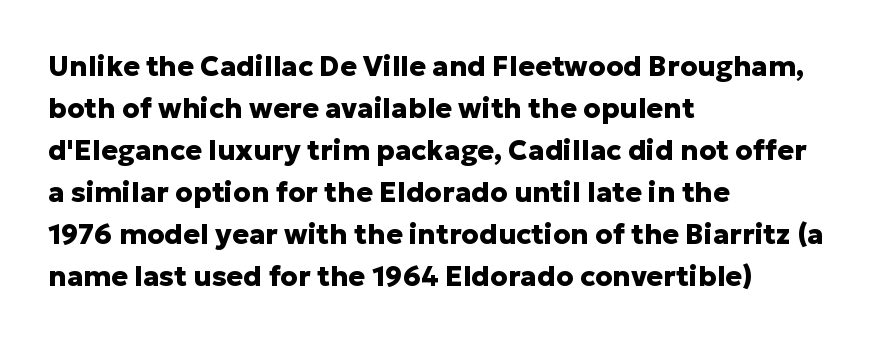
Q: Is the text bold? A: Yes.
Q: Is the text italic (slanted)? A: No, it is upright.
Q: Is the typeface a serif or a sans-serif typeface? A: Sans-serif.
Q: Is the text underlined? A: No.
Q: How is the paragraph aligned? A: Left-aligned.
Q: Is the spacing between letters normal or unusually wide? A: Normal.
Q: Is the spacing between lines tight, normal or loose? A: Normal.
Q: Width (condensed, normal, or wide)? A: Normal.
Q: Stroke contrast? A: Low.
Q: x-height? A: Medium.
Q: Monospaced? A: No.
